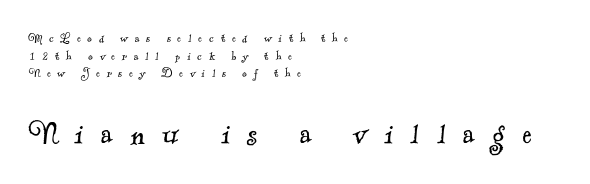
Q: Is the text bold? A: No.
Q: Is the typeface a serif or a sans-serif typeface? A: Serif.
Q: Is the text underlined? A: No.
Q: How is the paragraph aligned? A: Left-aligned.
Q: Is the spacing between letters normal or unusually wide? A: Unusually wide.
Q: Is the spacing between lines tight, normal or loose? A: Normal.
Q: Which block of text is set in a larger size, the first (top) or the second (bottom)? A: The second (bottom) one.
Q: Width (condensed, normal, or wide)? A: Normal.
Q: x-height? A: Small.
Q: Monospaced? A: No.
